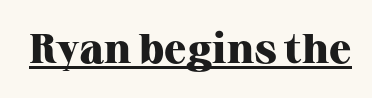
Tracking here is standard; glyphs follow each other at the usual distance. Do the letters lean? They stand straight. Varying glyph widths throughout — classic text-font behaviour. The specimen includes a rule beneath the text block's lines.
